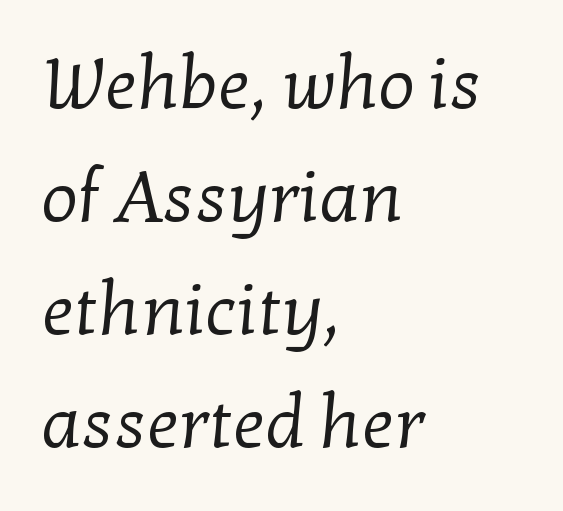
The image shows 72 px regular-weight serif type; set left-aligned, normal line spacing (1.57x), normal letter spacing, not underlined; low stroke contrast and a medium x-height.
